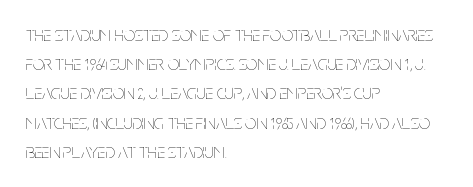
The image shows 20 px text type, upright; set left-aligned, normal line spacing (1.46x), normal letter spacing, not underlined.
